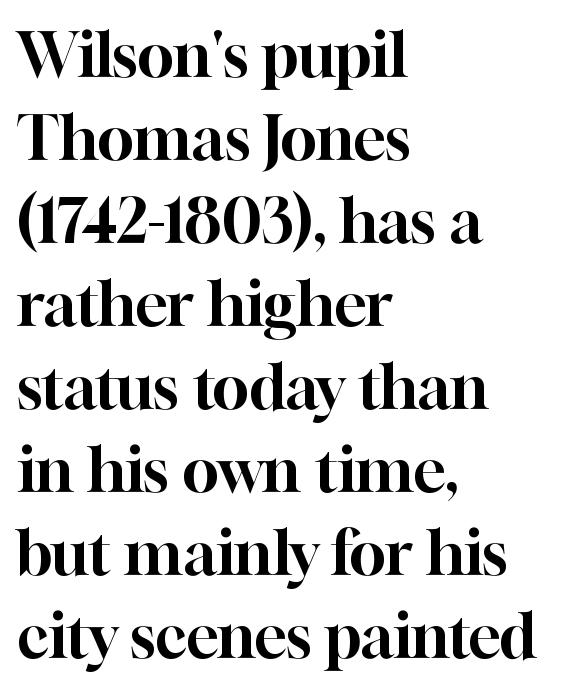
{"serif": "yes", "italic": "no", "width": "normal", "stroke_contrast": "high", "x_height": "medium", "monospaced": "no", "underline": "no", "align": "left", "line_spacing": "normal", "line_spacing_ratio": 1.36, "letter_spacing": "normal", "letter_spacing_em": 0.0, "glyph_px": 61}
